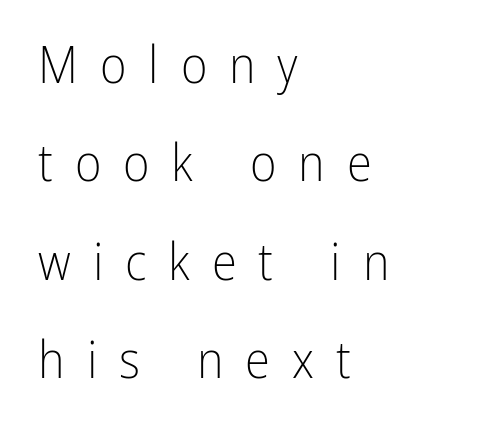
{"serif": "no", "italic": "no", "bold": "no", "weight": "light", "width": "condensed", "stroke_contrast": "low", "x_height": "medium", "monospaced": "no", "underline": "no", "align": "left", "line_spacing": "loose", "line_spacing_ratio": 1.93, "letter_spacing": "wide", "letter_spacing_em": 0.43, "glyph_px": 51}
